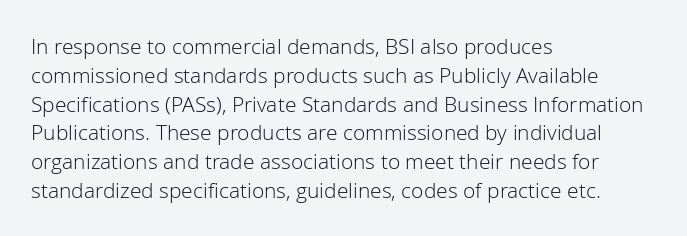
The image shows 21 px text type, upright; set left-aligned, normal line spacing (1.37x), normal letter spacing, not underlined.
